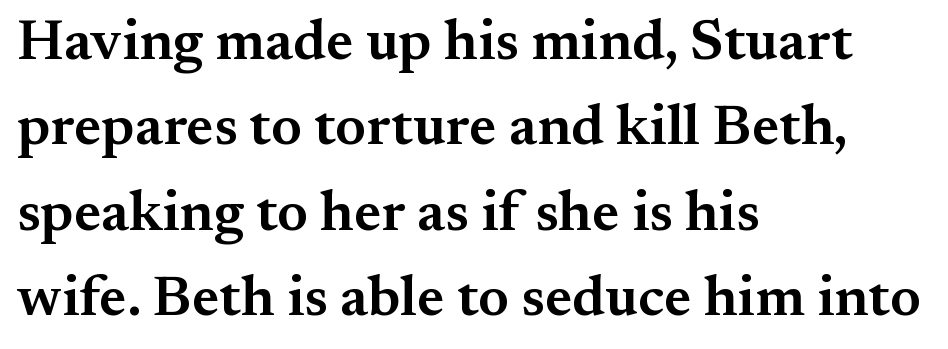
Q: Is the text bold? A: Semi-bold.
Q: Is the text italic (slanted)? A: No, it is upright.
Q: Is the typeface a serif or a sans-serif typeface? A: Serif.
Q: Is the text underlined? A: No.
Q: How is the paragraph aligned? A: Left-aligned.
Q: Is the spacing between letters normal or unusually wide? A: Normal.
Q: Is the spacing between lines tight, normal or loose? A: Normal.
Q: Width (condensed, normal, or wide)? A: Normal.
Q: Stroke contrast? A: Medium.
Q: x-height? A: Small.
Q: Monospaced? A: No.
